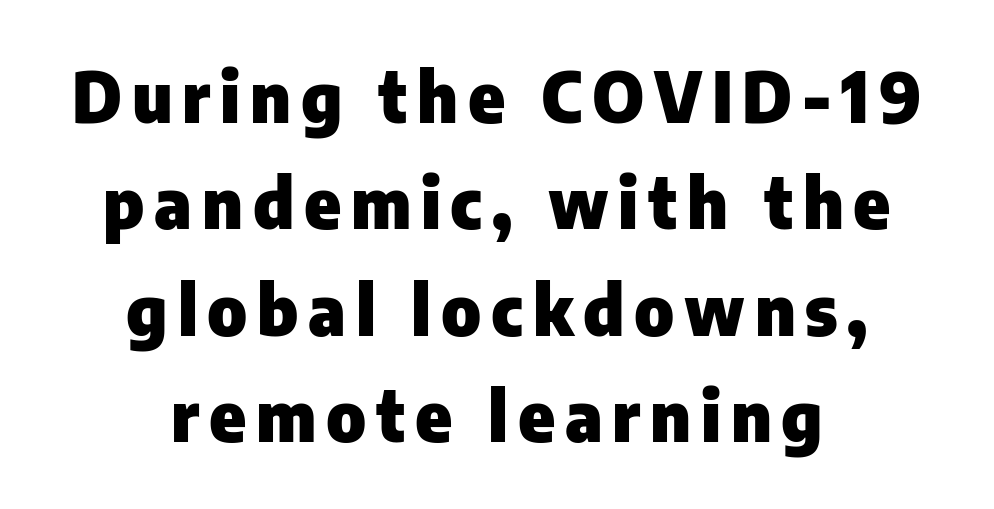
The image shows 69 px heavy sans-serif type, upright; set centered, normal line spacing (1.54x), not underlined; low stroke contrast and a medium x-height.
